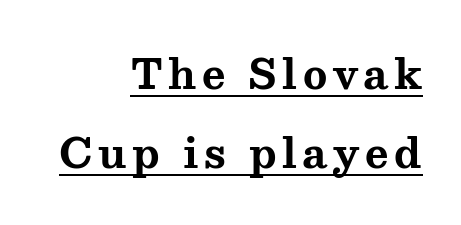
Q: Is the text bold? A: Yes.
Q: Is the text italic (slanted)? A: No, it is upright.
Q: Is the typeface a serif or a sans-serif typeface? A: Serif.
Q: Is the text underlined? A: Yes.
Q: How is the paragraph aligned? A: Right-aligned.
Q: Is the spacing between lines tight, normal or loose? A: Loose.
Q: Width (condensed, normal, or wide)? A: Wide.
Q: Stroke contrast? A: Medium.
Q: x-height? A: Medium.
Q: Monospaced? A: No.
